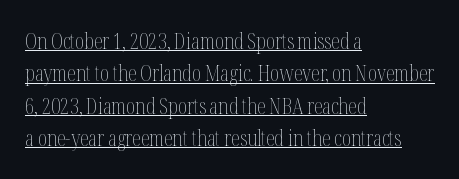
These lines were composed using upright roman letters. You can see a thin bar hugging the bottom of the glyphs. The typesetting does not lean heavy: it is not bold. Leftover space on each line is placed entirely after the last word.
